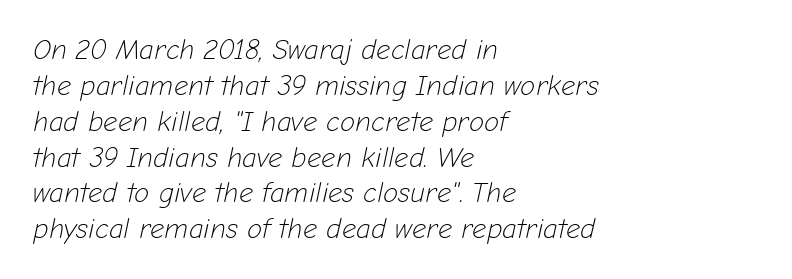
The image shows 28 px light type, italic (leaning right); set left-aligned, normal line spacing (1.28x), normal letter spacing, not underlined; low stroke contrast and a medium x-height.
